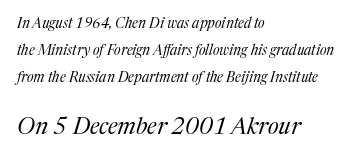
{"italic": "yes", "lean": "right", "slant_degrees": 17, "bold": "no", "underline": "no", "align": "left", "line_spacing": "loose", "line_spacing_ratio": 1.92, "letter_spacing": "normal", "letter_spacing_em": 0.0, "larger_block": "second", "size_ratio": 1.64, "glyph_px": 23}
